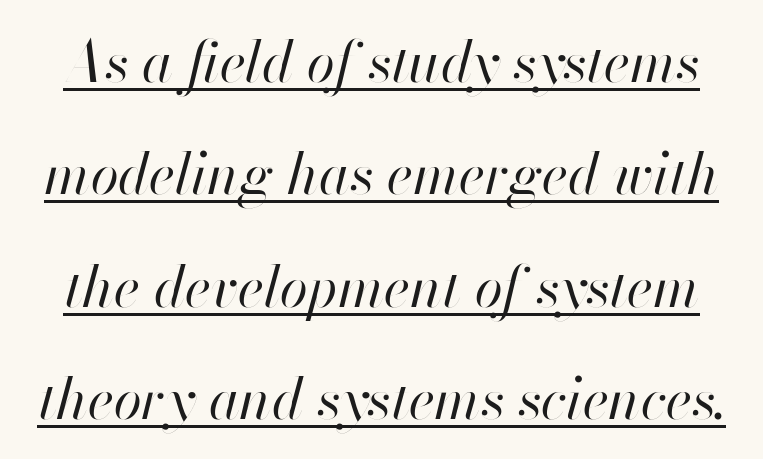
{"italic": "yes", "lean": "right", "slant_degrees": 13, "bold": "no", "weight": "regular", "width": "normal", "stroke_contrast": "high", "x_height": "small", "monospaced": "no", "underline": "yes", "line_spacing": "loose", "line_spacing_ratio": 1.97, "letter_spacing": "normal", "letter_spacing_em": 0.0, "glyph_px": 57}
